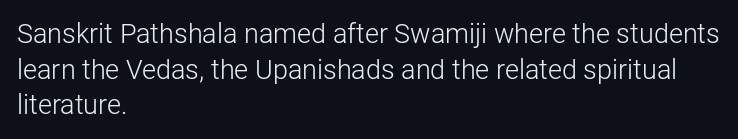
Notice how descenders clear the ascenders below comfortably — that's standard leading. Rule under the text: the space is simply empty. This rendering uses left alignment, leaving the right contour irregular. The type sits square on the baseline with zero lean. The font sits on the lighter half of the weight spectrum, regular included. The gaps between neighbouring characters are ordinary and unremarkable.
